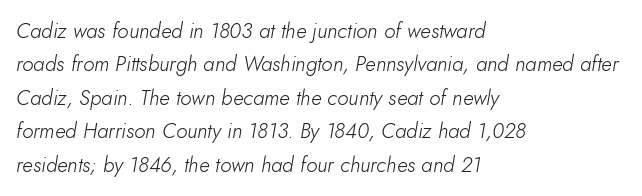
{"italic": "yes", "lean": "right", "slant_degrees": 10, "bold": "no", "underline": "no", "align": "left", "line_spacing": "normal", "line_spacing_ratio": 1.59, "letter_spacing": "normal", "letter_spacing_em": 0.0, "glyph_px": 21}
